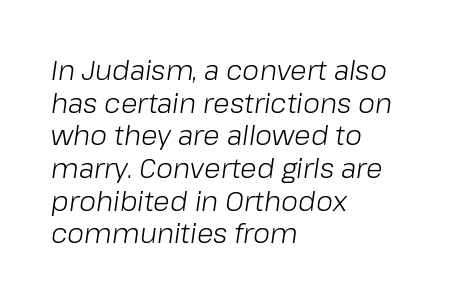
The image shows 27 px text type, italic (leaning right); set left-aligned, line spacing 1.21x, normal letter spacing, not underlined.
